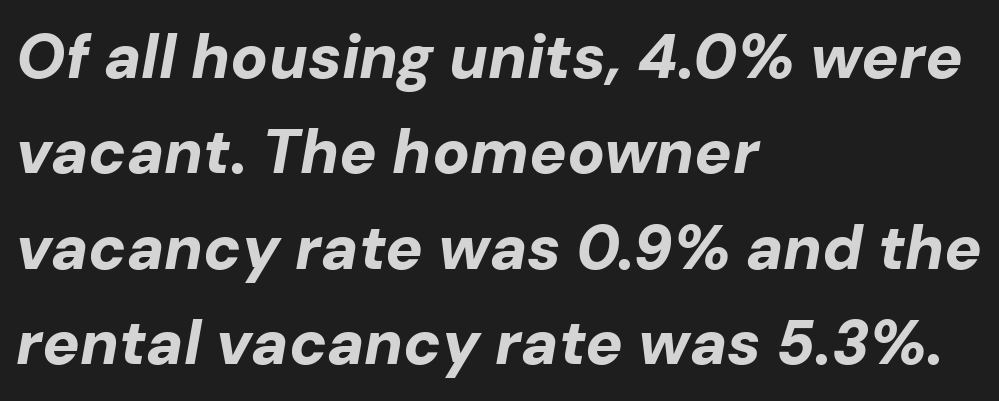
One glance says typical: line gaps are just what's usual. Horizontal alignment here is leftward, the default for most running prose. Think of a printed novel: that variable character pitch is what you see here. Summary of weight: heavy, a full bold.
